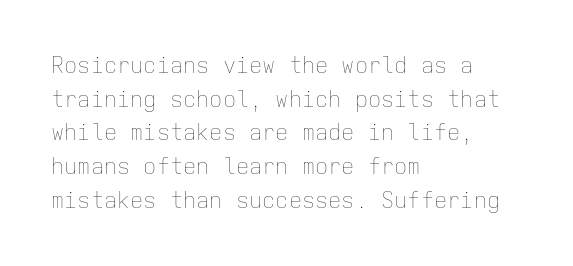
The image shows 22 px text type, upright; set left-aligned, normal line spacing (1.53x), normal letter spacing, not underlined.
